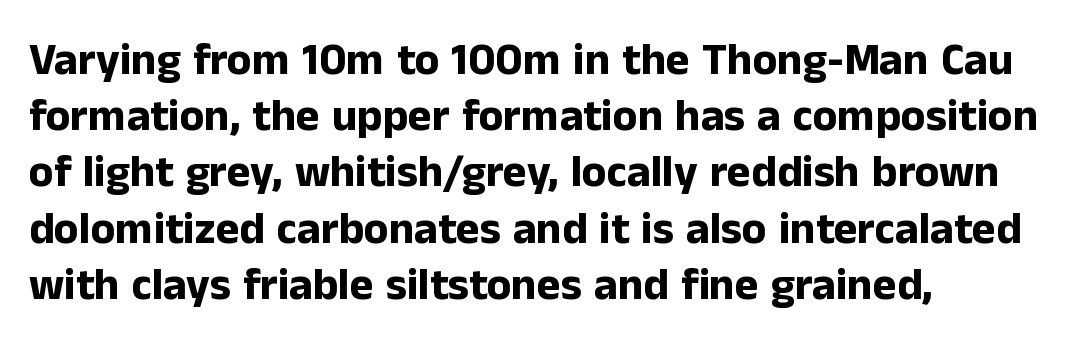
Q: Is the text bold? A: Yes.
Q: Is the text italic (slanted)? A: No, it is upright.
Q: Is the typeface a serif or a sans-serif typeface? A: Sans-serif.
Q: Is the text underlined? A: No.
Q: How is the paragraph aligned? A: Left-aligned.
Q: Is the spacing between letters normal or unusually wide? A: Normal.
Q: Is the spacing between lines tight, normal or loose? A: Normal.
Q: Width (condensed, normal, or wide)? A: Normal.
Q: Stroke contrast? A: Low.
Q: x-height? A: Medium.
Q: Monospaced? A: No.
